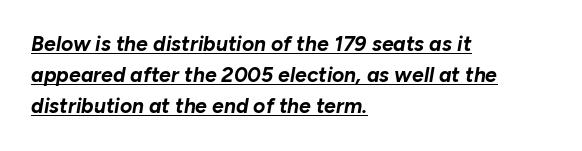
Evenly set lines give the paragraph a standard silhouette. The letters sit at their default tracking, neither squeezed nor spread. Emphasis is given by a line drawn under the lettering. Each line starts at the same left margin while the right side varies.
